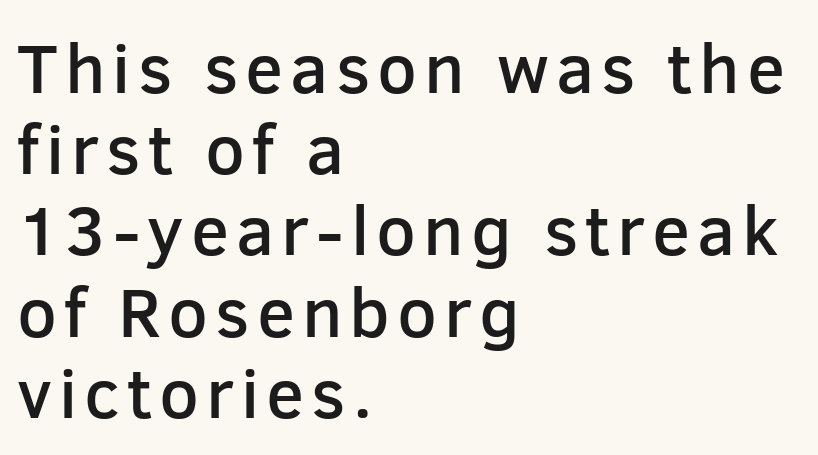
The image shows 70 px semibold sans-serif type, upright; set left-aligned, line spacing 1.16x, not underlined; low stroke contrast and a medium x-height.
